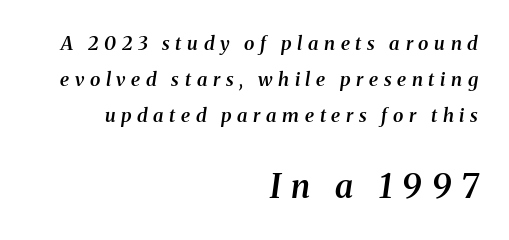
Moderately thickened strokes mark this as semibold type. In this sample the second text group is rendered at the bigger scale. These lines stack with their right ends in a neat column. Serif or sans? Serif — the stroke terminals have little feet. In terms of letterspacing, this is a distinctly airy, spread setting.
